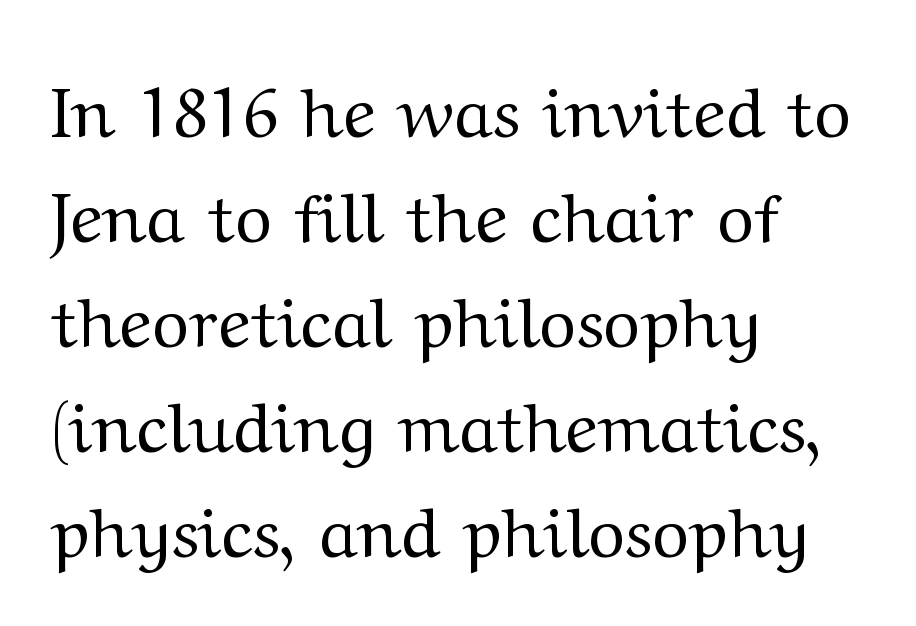
Q: Is the text bold? A: No.
Q: Is the text italic (slanted)? A: No, it is upright.
Q: Is the typeface a serif or a sans-serif typeface? A: Serif.
Q: Is the text underlined? A: No.
Q: How is the paragraph aligned? A: Left-aligned.
Q: Is the spacing between letters normal or unusually wide? A: Normal.
Q: Is the spacing between lines tight, normal or loose? A: Normal.
Q: Width (condensed, normal, or wide)? A: Wide.
Q: Stroke contrast? A: Medium.
Q: x-height? A: Medium.
Q: Monospaced? A: No.
